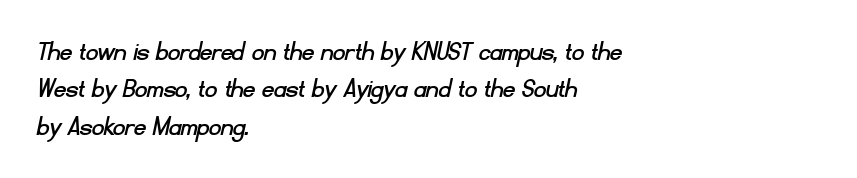
{"serif": "no", "width": "normal", "stroke_contrast": "low", "x_height": "small", "monospaced": "no", "underline": "no", "align": "left", "line_spacing": "normal", "line_spacing_ratio": 1.29, "letter_spacing": "normal", "letter_spacing_em": 0.0, "glyph_px": 29}
